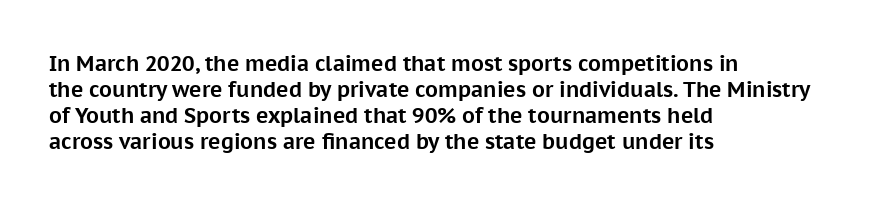
Q: Is the text bold? A: Yes.
Q: Is the text italic (slanted)? A: No, it is upright.
Q: Is the text underlined? A: No.
Q: How is the paragraph aligned? A: Left-aligned.
Q: Is the spacing between letters normal or unusually wide? A: Normal.
